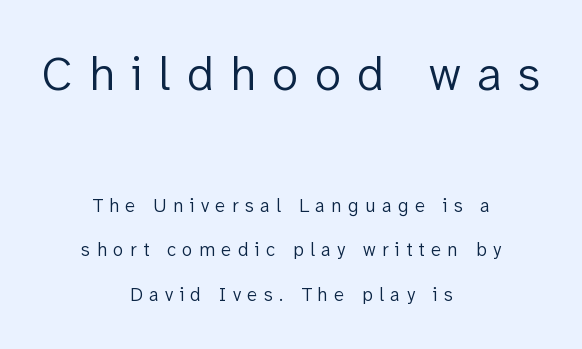
{"serif": "no", "italic": "no", "bold": "no", "weight": "light", "width": "normal", "stroke_contrast": "low", "x_height": "medium", "monospaced": "no", "underline": "no", "align": "center", "line_spacing": "loose", "line_spacing_ratio": 2.34, "letter_spacing": "wide", "letter_spacing_em": 0.34, "larger_block": "first", "size_ratio": 2.53, "glyph_px": 48}
